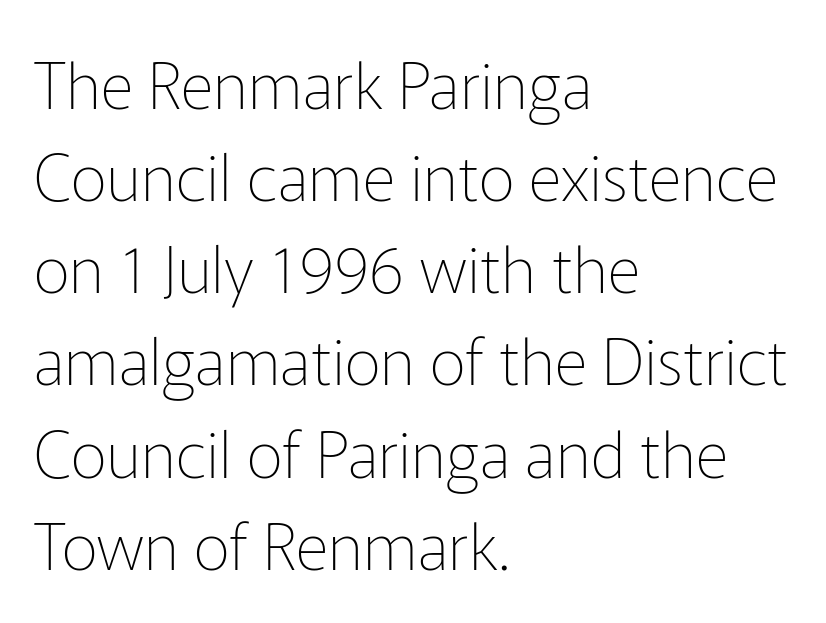
In CSS terms this would be text-align: left. Weight: not bold — regular or lighter. Quick note: underline off. This sample has the flowing, uneven cadence of proportional lettering. The letters carry no serifs — their stems end cleanly without finishing strokes.
